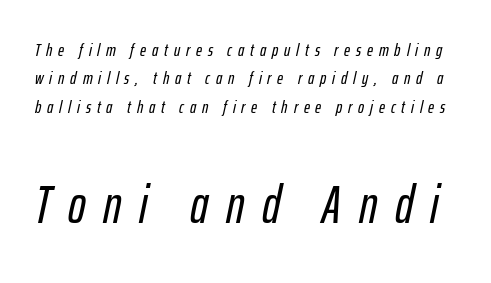
Q: Is the text italic (slanted)? A: Yes, it leans right by about 12 degrees.
Q: Is the text underlined? A: No.
Q: Is the spacing between letters normal or unusually wide? A: Unusually wide.
Q: Is the spacing between lines tight, normal or loose? A: Normal.
Q: Which block of text is set in a larger size, the first (top) or the second (bottom)? A: The second (bottom) one.
Q: Width (condensed, normal, or wide)? A: Condensed.
Q: Stroke contrast? A: Low.
Q: x-height? A: Medium.
Q: Monospaced? A: No.
